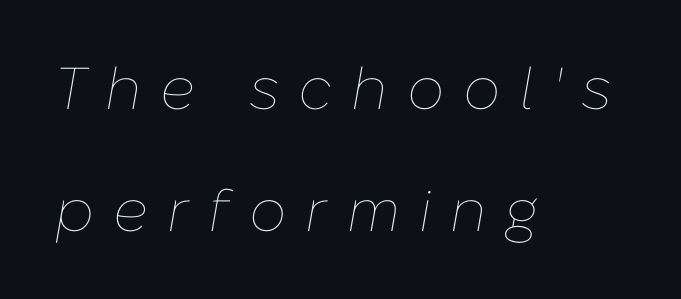
Q: Is the text bold? A: No.
Q: Is the text italic (slanted)? A: Yes, it leans right by about 10 degrees.
Q: Is the text underlined? A: No.
Q: How is the paragraph aligned? A: Left-aligned.
Q: Is the spacing between letters normal or unusually wide? A: Unusually wide.
Q: Is the spacing between lines tight, normal or loose? A: Loose.
Q: Width (condensed, normal, or wide)? A: Normal.
Q: Stroke contrast? A: Low.
Q: x-height? A: Medium.
Q: Monospaced? A: No.
